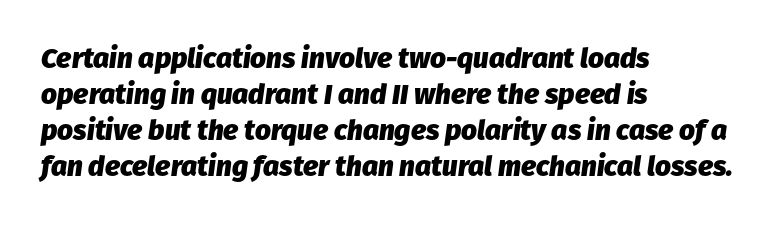
The image shows 28 px heavy type, italic (leaning right); set left-aligned, normal line spacing (1.29x), normal letter spacing, not underlined; low stroke contrast and a medium x-height.
